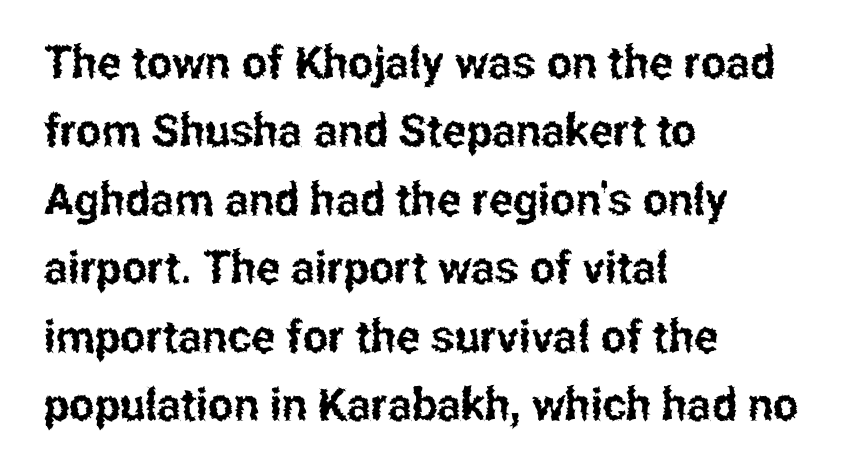
The image shows 45 px condensed sans-serif type, upright; set left-aligned, normal line spacing (1.52x), normal letter spacing, not underlined; low stroke contrast and a medium x-height.
